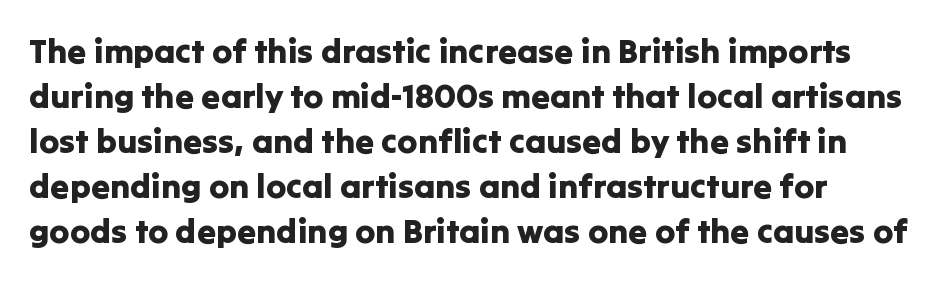
The image shows 34 px sans-serif type, upright; set left-aligned, normal line spacing (1.32x), normal letter spacing, not underlined; low stroke contrast and a medium x-height.
